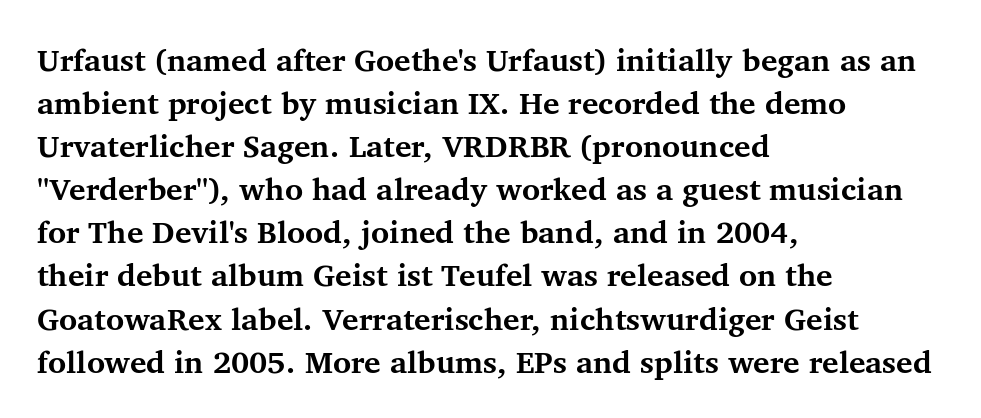
These lines carry a lot of weight — the face is fully bold. Nobody drew a line under any word here. This sample has the flowing, uneven cadence of proportional lettering. This block has exactly the height ordinary leading produces. Standard letterfit; no display-style spreading of the glyphs. Left-aligned paragraph, ragged on the right.
